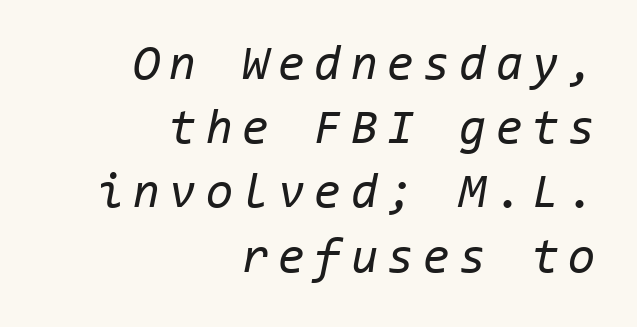
{"italic": "yes", "lean": "right", "slant_degrees": 11, "bold": "no", "weight": "regular", "width": "normal", "stroke_contrast": "low", "x_height": "medium", "monospaced": "yes", "underline": "no", "align": "right", "line_spacing": "normal", "line_spacing_ratio": 1.31, "glyph_px": 49}
